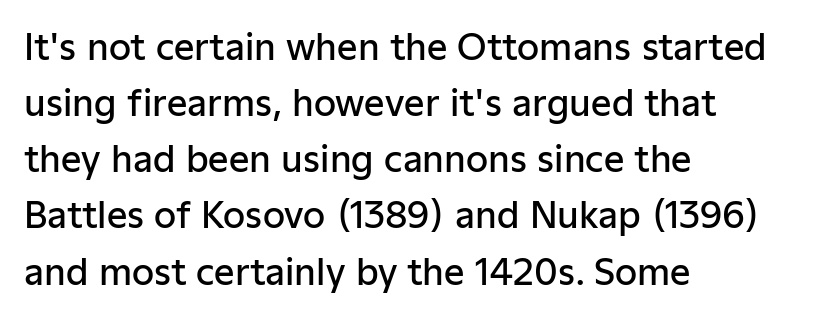
The image shows 36 px semibold sans-serif type, upright; set left-aligned, normal line spacing (1.56x), normal letter spacing, not underlined; low stroke contrast and a medium x-height.
